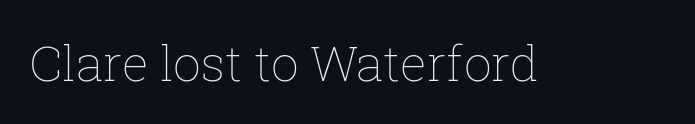
{"italic": "no", "bold": "no", "weight": "thin", "width": "normal", "stroke_contrast": "low", "x_height": "medium", "monospaced": "no", "underline": "no", "letter_spacing": "normal", "letter_spacing_em": 0.0, "glyph_px": 49}
